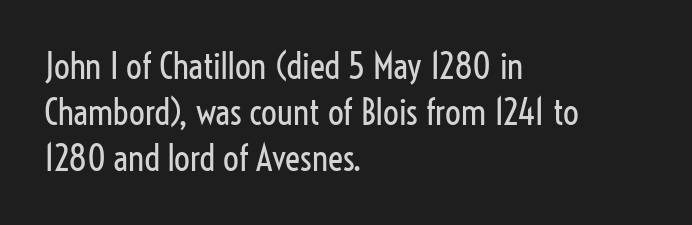
Q: Is the text bold? A: No.
Q: Is the text italic (slanted)? A: No, it is upright.
Q: Is the typeface a serif or a sans-serif typeface? A: Sans-serif.
Q: Is the text underlined? A: No.
Q: How is the paragraph aligned? A: Left-aligned.
Q: Is the spacing between letters normal or unusually wide? A: Normal.
Q: Is the spacing between lines tight, normal or loose? A: Normal.
Q: Width (condensed, normal, or wide)? A: Condensed.
Q: Stroke contrast? A: Low.
Q: x-height? A: Medium.
Q: Monospaced? A: No.
